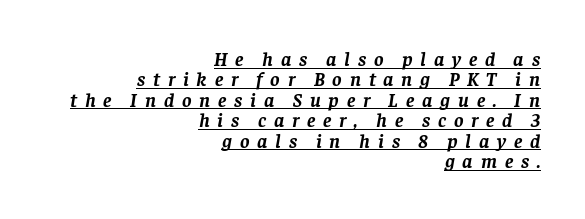
{"italic": "yes", "lean": "right", "slant_degrees": 8, "bold": "yes", "underline": "yes", "align": "right", "line_spacing": "tight", "line_spacing_ratio": 1.02, "letter_spacing": "wide", "letter_spacing_em": 0.39, "glyph_px": 20}
